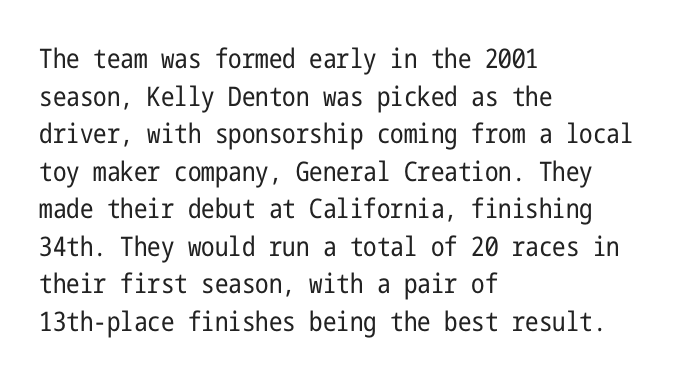
{"italic": "no", "bold": "no", "underline": "no", "align": "left", "line_spacing": "normal", "line_spacing_ratio": 1.39, "letter_spacing": "normal", "letter_spacing_em": 0.0, "glyph_px": 27}
